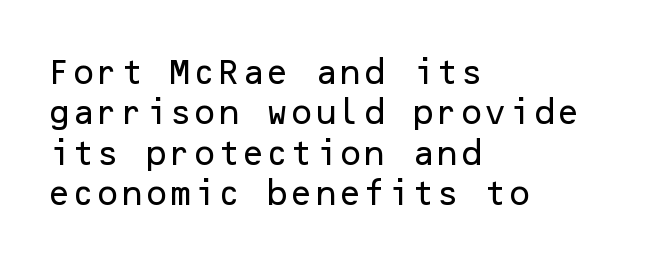
Descender tails drop into unmarked territory. Italic: no, the glyphs are upright roman. You could call the tracking neutral — neither tight nor loose. These lines are set flush left with a ragged right edge.
